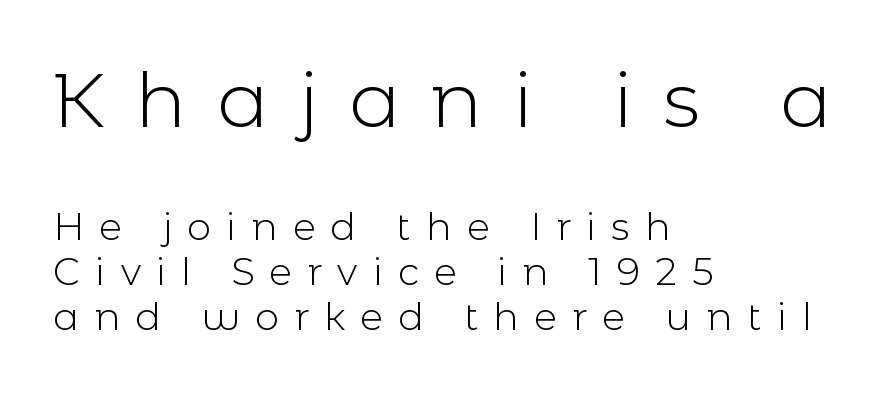
The image shows 76 px light sans-serif type, upright; set left-aligned, line spacing 1.18x, unusually wide letter spacing (+0.4 em), not underlined; the first (top) block is 2.0x larger; a medium x-height.
